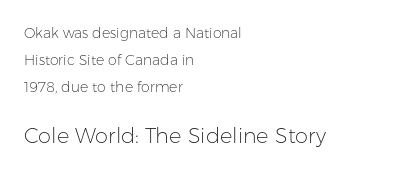
Q: Is the text bold? A: No.
Q: Is the text italic (slanted)? A: No, it is upright.
Q: Is the text underlined? A: No.
Q: How is the paragraph aligned? A: Left-aligned.
Q: Is the spacing between letters normal or unusually wide? A: Normal.
Q: Is the spacing between lines tight, normal or loose? A: Loose.
Q: Which block of text is set in a larger size, the first (top) or the second (bottom)? A: The second (bottom) one.
